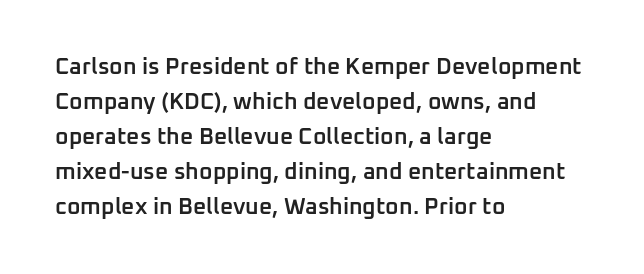
The image shows 23 px text type, upright; set left-aligned, normal line spacing (1.52x), normal letter spacing, not underlined.
